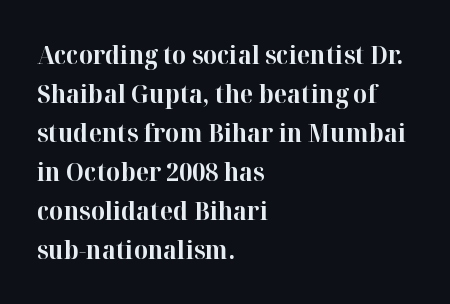
Q: Is the text bold? A: Yes.
Q: Is the text italic (slanted)? A: No, it is upright.
Q: Is the text underlined? A: No.
Q: How is the paragraph aligned? A: Left-aligned.
Q: Is the spacing between letters normal or unusually wide? A: Normal.
Q: Is the spacing between lines tight, normal or loose? A: Normal.
